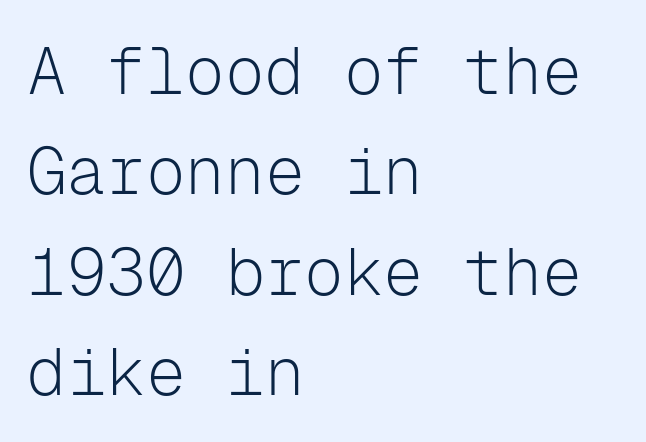
A typesetter would mark this as roman, not italic. No letter is thick-stroked: the sample isn't bold. These lines are set flush left with a ragged right edge. Each row of text sits above clean, open space. Honestly, the letter spacing is just normal — you wouldn't notice it.
